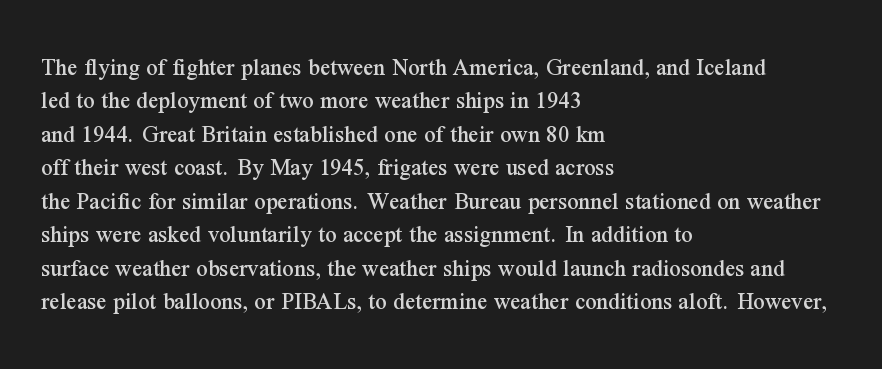
{"italic": "no", "underline": "no", "align": "left", "line_spacing": "normal", "line_spacing_ratio": 1.34, "letter_spacing": "normal", "letter_spacing_em": 0.0, "glyph_px": 25}
